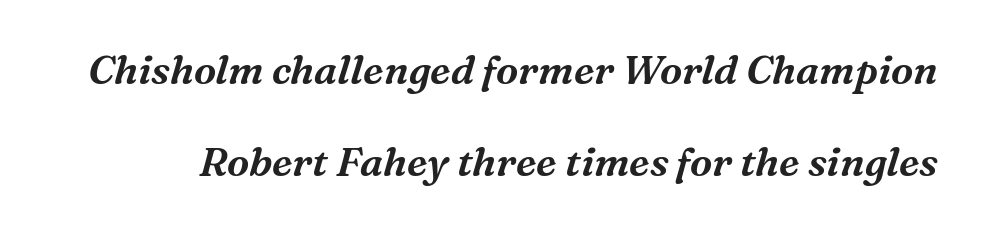
Varying glyph widths throughout — classic text-font behaviour. The designer dialed line spacing up above the default. Slant detected: the letters are inclined. No word sits above an underline. Unlike a clean sans, this face finishes its strokes with serifs. Observe the ordinary spacing: letters are neighbours, not strangers.
